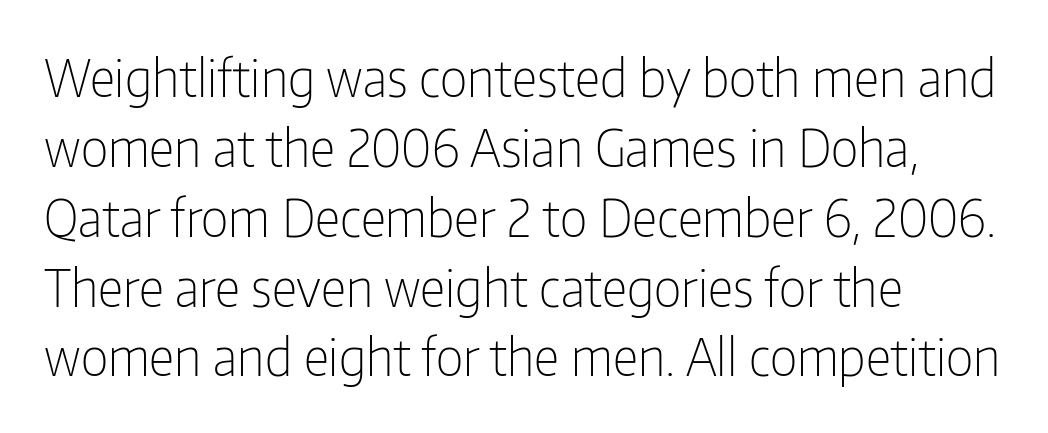
{"serif": "no", "italic": "no", "bold": "no", "weight": "light", "width": "condensed", "stroke_contrast": "low", "x_height": "medium", "monospaced": "no", "underline": "no", "align": "left", "line_spacing": "normal", "line_spacing_ratio": 1.37, "letter_spacing": "normal", "letter_spacing_em": 0.0, "glyph_px": 51}
